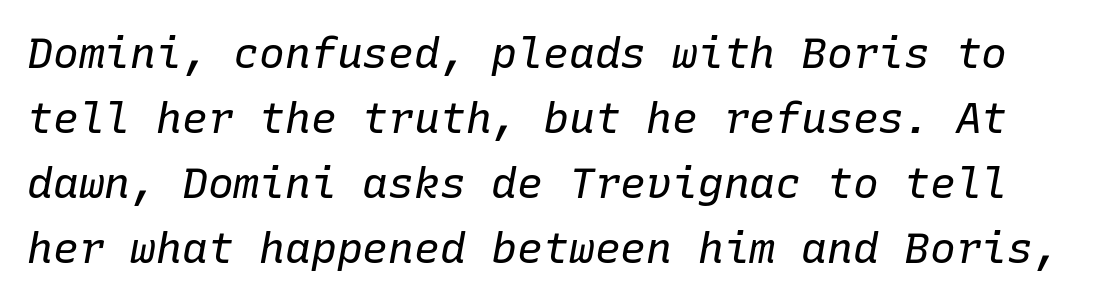
The passage shown is typed in a monospace face where columns stay perfectly aligned. No heavy texture on the line: the type isn't bold. Designer's note — italics engaged. Students, observe: this is what conventionally led text looks like. Glance below the letters and you will spot only blank space.
